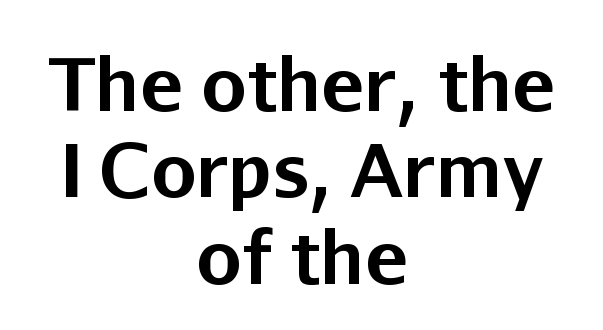
Q: Is the text bold? A: Yes.
Q: Is the text italic (slanted)? A: No, it is upright.
Q: Is the typeface a serif or a sans-serif typeface? A: Sans-serif.
Q: Is the text underlined? A: No.
Q: How is the paragraph aligned? A: Centered.
Q: Is the spacing between letters normal or unusually wide? A: Normal.
Q: Width (condensed, normal, or wide)? A: Normal.
Q: Stroke contrast? A: Low.
Q: x-height? A: Medium.
Q: Monospaced? A: No.
